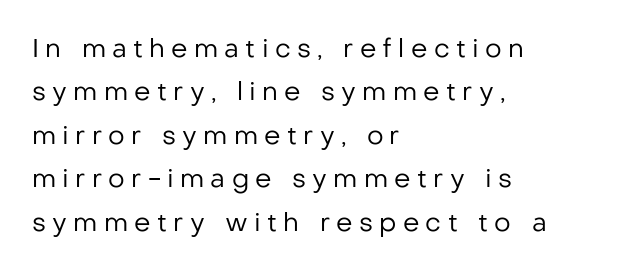
The image shows 26 px text type, upright; set left-aligned, normal line spacing (1.67x), unusually wide letter spacing (+0.24 em), not underlined.
